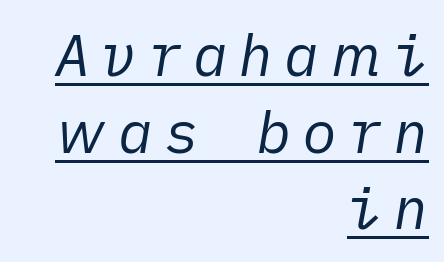
The image shows 58 px regular-weight type, italic (leaning right); set right-aligned, normal line spacing (1.32x), underlined; low stroke contrast and a medium x-height.
